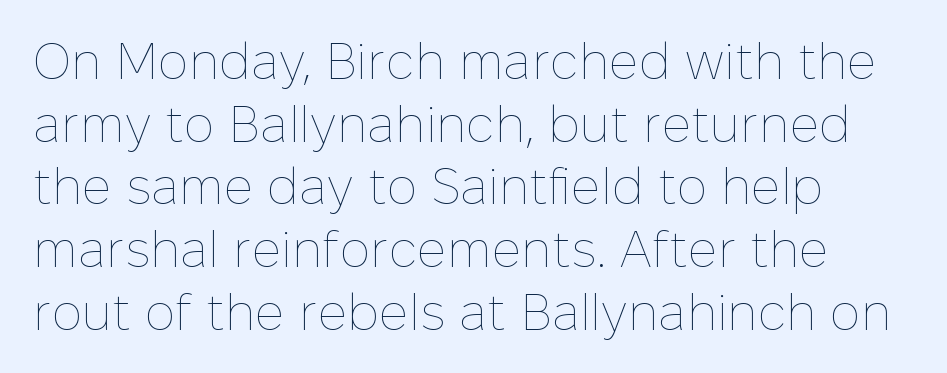
Q: Is the text bold? A: No.
Q: Is the text italic (slanted)? A: No, it is upright.
Q: Is the text underlined? A: No.
Q: How is the paragraph aligned? A: Left-aligned.
Q: Is the spacing between letters normal or unusually wide? A: Normal.
Q: Width (condensed, normal, or wide)? A: Normal.
Q: Stroke contrast? A: Low.
Q: x-height? A: Medium.
Q: Monospaced? A: No.
